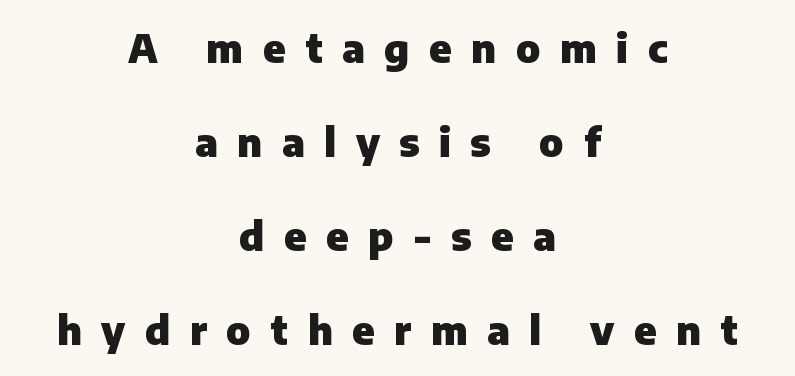
The image shows 39 px heavy sans-serif type, upright; set centered, loose line spacing (2.41x), unusually wide letter spacing (+0.5 em), not underlined; low stroke contrast and a medium x-height.
